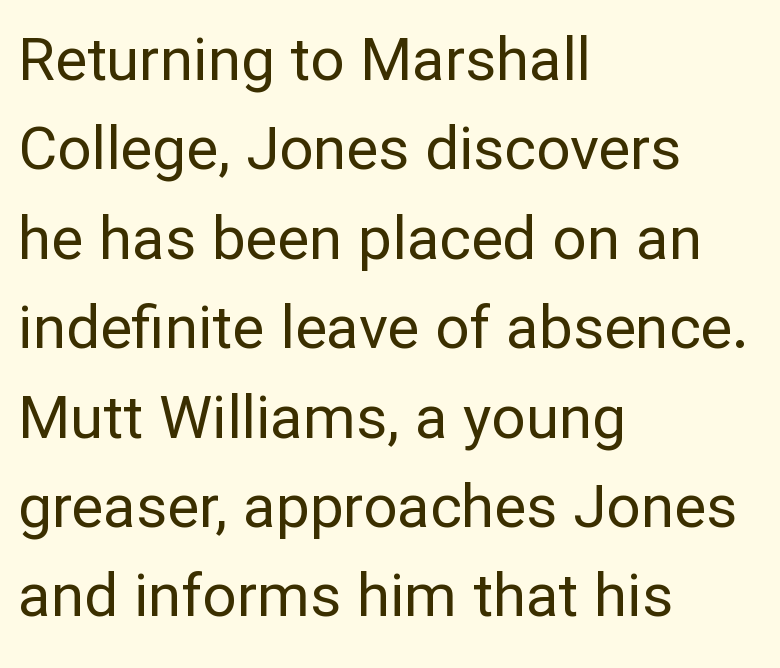
The image shows 60 px regular-weight sans-serif type, upright; set left-aligned, normal line spacing (1.49x), normal letter spacing, not underlined; low stroke contrast and a medium x-height.
